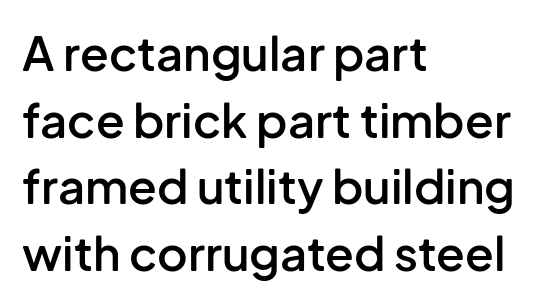
The lettering holds an erect, upright posture throughout. You could call the tracking neutral — neither tight nor loose. Which margin do the lines hug? The left one — the right edge is uneven. Quick note: interline space is typical.
